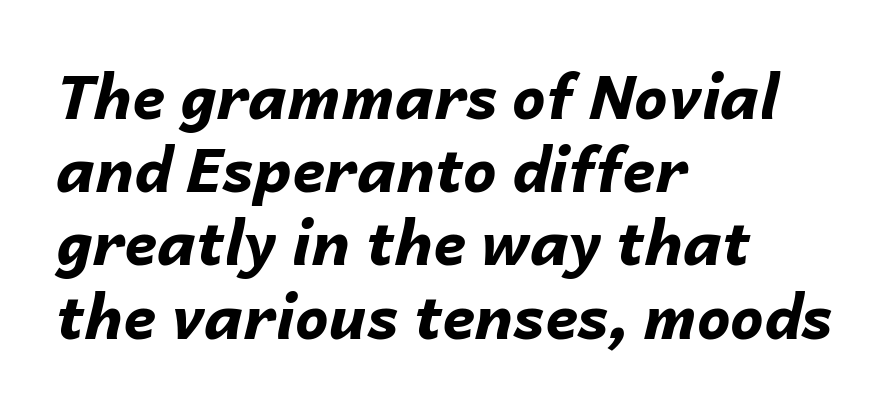
Q: Is the text bold? A: Yes.
Q: Is the text italic (slanted)? A: Yes, it leans right by about 14 degrees.
Q: Is the text underlined? A: No.
Q: How is the paragraph aligned? A: Left-aligned.
Q: Is the spacing between letters normal or unusually wide? A: Normal.
Q: Width (condensed, normal, or wide)? A: Normal.
Q: Stroke contrast? A: Low.
Q: x-height? A: Medium.
Q: Monospaced? A: No.
